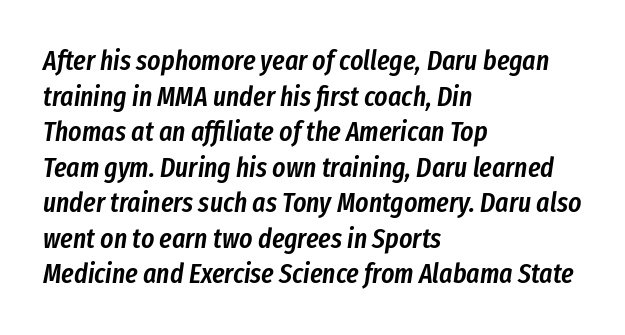
{"italic": "yes", "lean": "right", "slant_degrees": 8, "bold": "semi", "weight": "semibold", "width": "condensed", "stroke_contrast": "low", "x_height": "medium", "monospaced": "no", "underline": "no", "align": "left", "line_spacing": "normal", "line_spacing_ratio": 1.27, "letter_spacing": "normal", "letter_spacing_em": 0.0, "glyph_px": 28}
